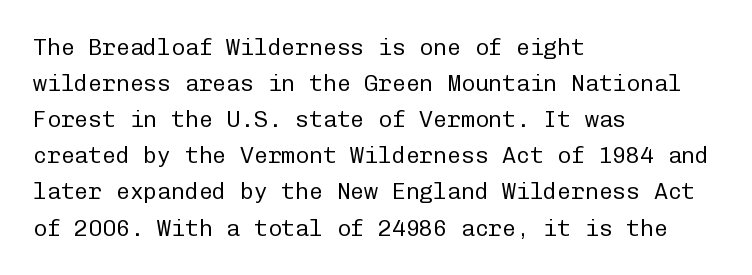
Q: Is the text bold? A: No.
Q: Is the text italic (slanted)? A: No, it is upright.
Q: Is the text underlined? A: No.
Q: How is the paragraph aligned? A: Left-aligned.
Q: Is the spacing between letters normal or unusually wide? A: Normal.
Q: Is the spacing between lines tight, normal or loose? A: Normal.
